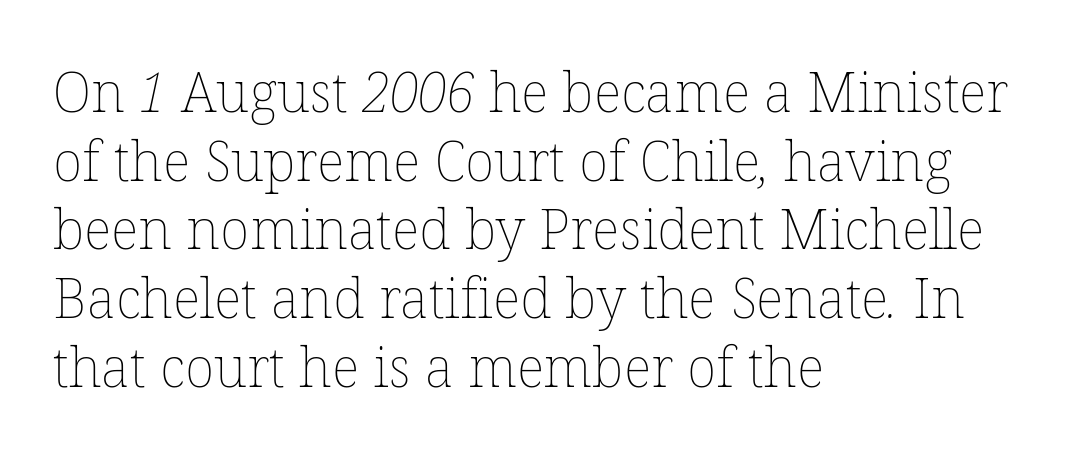
The image shows 55 px thin type; set left-aligned, normal line spacing (1.25x), normal letter spacing, not underlined; low stroke contrast and a medium x-height.
